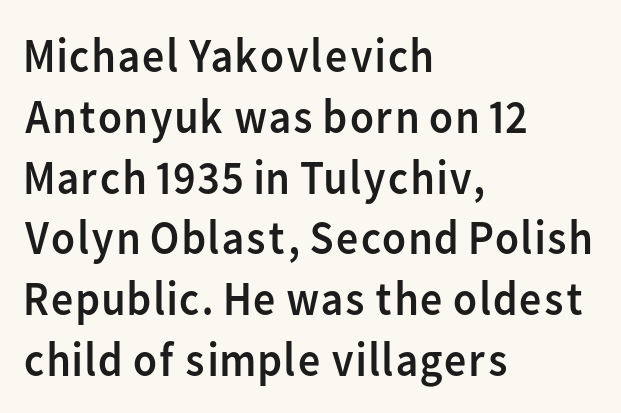
Character widths vary here, with narrow letters taking less room than wide ones. The type family on display is of the sans-serif kind. Each stroke keeps to a modest, everyday thickness or less. Visually the block forms a straight wall on the left and a jagged coastline on the right.
